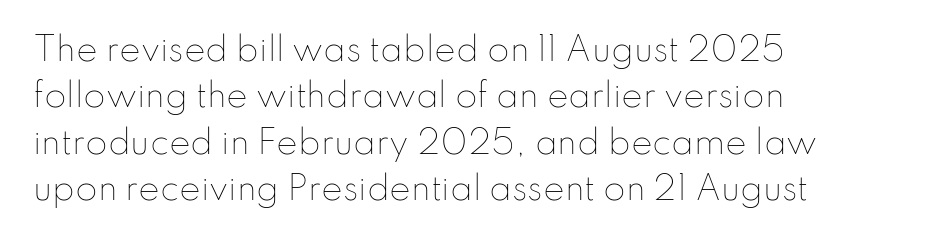
Do the characters align in a grid? No, the font is proportional. One glance says typical: line gaps are just what's usual. Clear beneath every line of the passage. Tall strokes in this sample are plumb rather than angled. What stands out about the letter spacing? Nothing — it is the standard amount.
